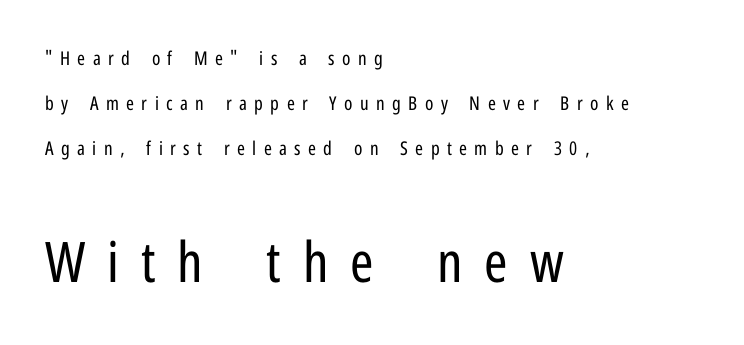
The image shows 56 px regular-weight, condensed sans-serif type, upright; set left-aligned, loose line spacing (2.38x), unusually wide letter spacing (+0.39 em), not underlined; the second (bottom) block is 2.95x larger; low stroke contrast and a medium x-height.
